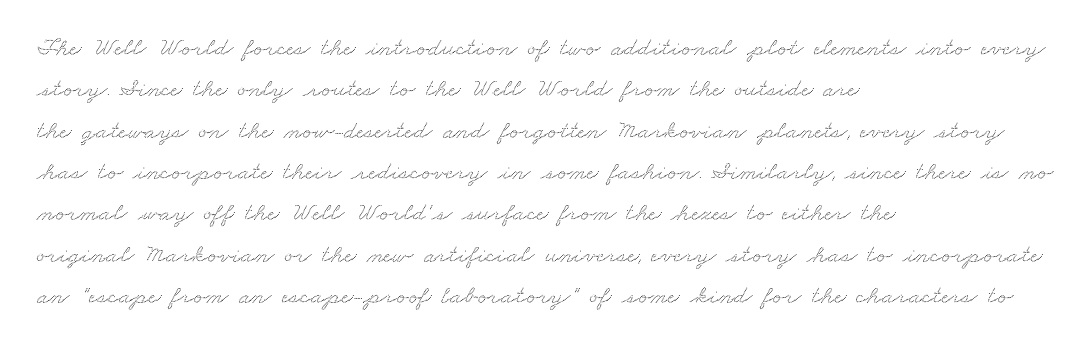
{"underline": "no", "align": "left", "line_spacing": "normal", "line_spacing_ratio": 1.59, "letter_spacing": "normal", "letter_spacing_em": 0.0, "glyph_px": 26}
